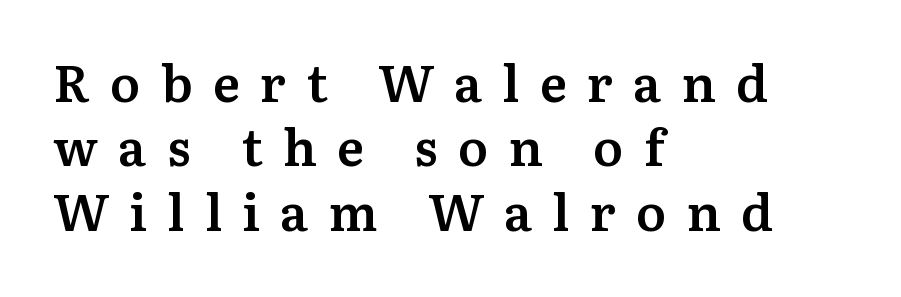
Looks like regular typesetting: each glyph gets only the width it needs. Line spacing here is normal. A semibold gives these letters moderate extra thickness, short of bold. Short and long lines alike share a common starting point at left. Bare-footed words on every line.
